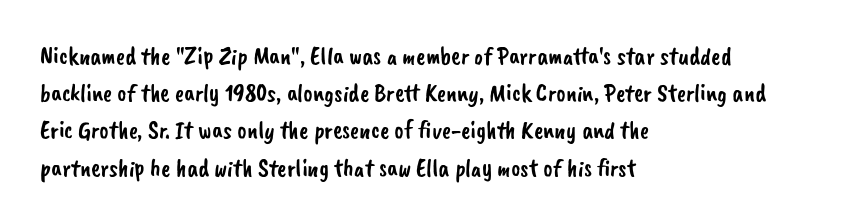
{"underline": "no", "align": "left", "line_spacing": "normal", "line_spacing_ratio": 1.49, "letter_spacing": "normal", "letter_spacing_em": 0.0, "glyph_px": 25}
